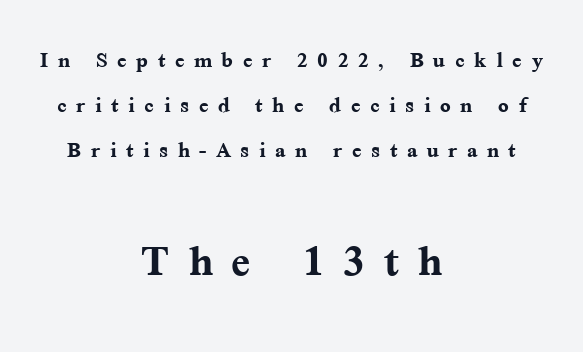
The horizontal fit of the characters is loose and conspicuously gappy. Is this a fixed-width face? No — the glyphs have proportional, varying widths. The lines sit at an ordinary, default distance from one another. Teacher's note: observe the equal gaps on both sides — that is centered alignment. Is this a sans? No — the strokes have serifs. Reading top to bottom, the characters get bigger at the block break.
